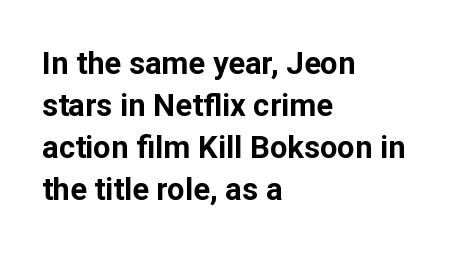
{"serif": "no", "italic": "no", "bold": "yes", "weight": "bold", "width": "normal", "stroke_contrast": "low", "x_height": "medium", "monospaced": "no", "underline": "no", "align": "left", "line_spacing": "normal", "line_spacing_ratio": 1.35, "letter_spacing": "normal", "letter_spacing_em": 0.0, "glyph_px": 31}
